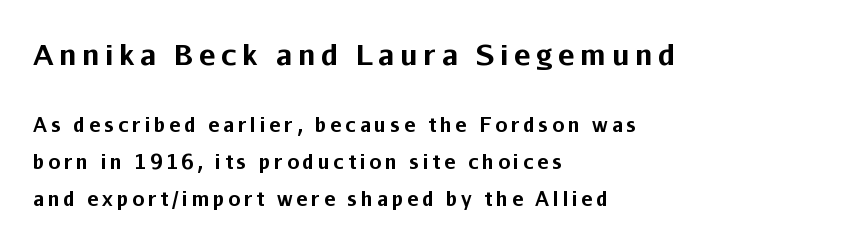
Top chunk: large. Bottom chunk: small. Notice how the stems are strictly vertical — no italics here. Observe the absence of serifs on each vertical stroke in this sample. Vertical spacing — loose. I'd describe the lettering as bold — thick and assertive. The space directly below the letters is spotless.
